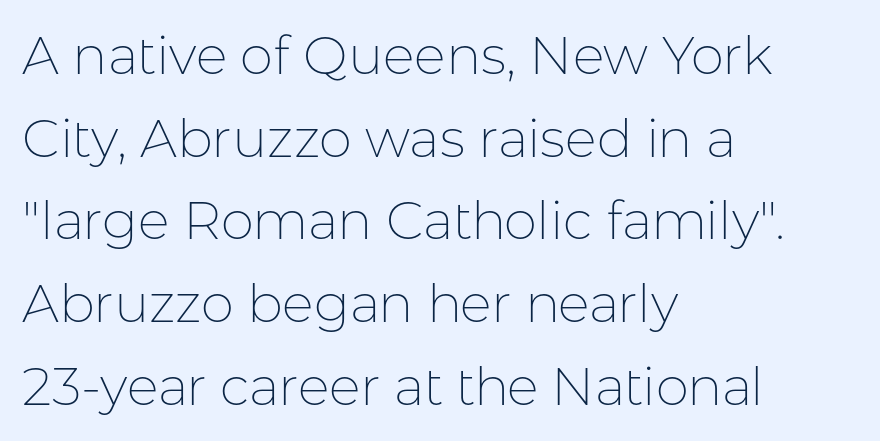
Q: Is the text bold? A: No.
Q: Is the text italic (slanted)? A: No, it is upright.
Q: Is the typeface a serif or a sans-serif typeface? A: Sans-serif.
Q: Is the text underlined? A: No.
Q: How is the paragraph aligned? A: Left-aligned.
Q: Is the spacing between letters normal or unusually wide? A: Normal.
Q: Is the spacing between lines tight, normal or loose? A: Normal.
Q: Width (condensed, normal, or wide)? A: Normal.
Q: Stroke contrast? A: Low.
Q: x-height? A: Medium.
Q: Monospaced? A: No.
